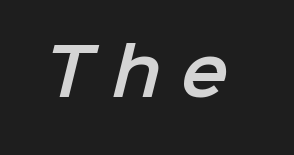
You could only call the tracking loose — the letters float apart. Any mark beneath the type? The region is blank. In terms of letterform style, serifs are entirely absent. The letters advance in unequal steps, a hallmark of proportional type.
